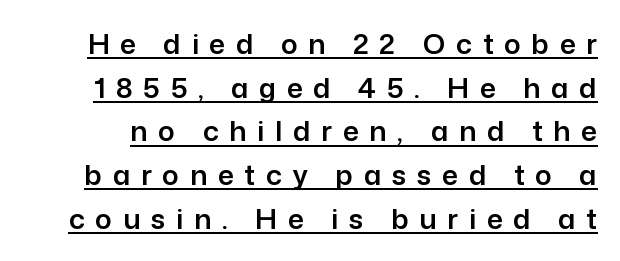
The gaps between neighbouring characters are conspicuously large. Classification — sans serif. The passage shown is underscored from start to finish. Vertical strokes here are truly vertical. The passage shown stacks its lines at a standard gap. A typesetter would call this proportional, since set widths differ per character.
